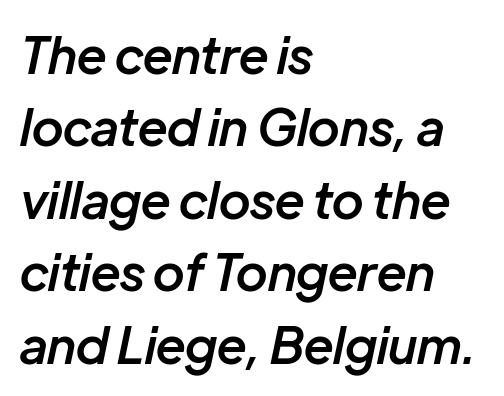
{"italic": "yes", "lean": "right", "slant_degrees": 12, "bold": "semi", "weight": "semibold", "width": "normal", "stroke_contrast": "low", "x_height": "medium", "monospaced": "no", "underline": "no", "align": "left", "line_spacing": "normal", "line_spacing_ratio": 1.45, "letter_spacing": "normal", "letter_spacing_em": 0.0, "glyph_px": 50}
